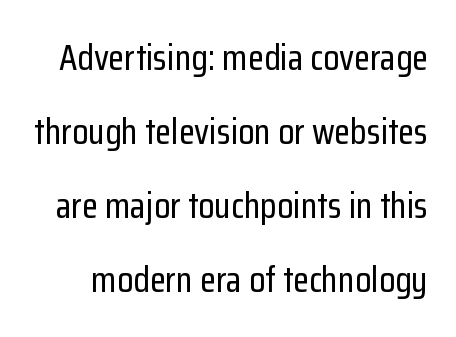
{"serif": "no", "italic": "no", "width": "condensed", "stroke_contrast": "low", "x_height": "medium", "monospaced": "no", "underline": "no", "line_spacing": "loose", "line_spacing_ratio": 2.0, "letter_spacing": "normal", "letter_spacing_em": 0.0, "glyph_px": 37}
